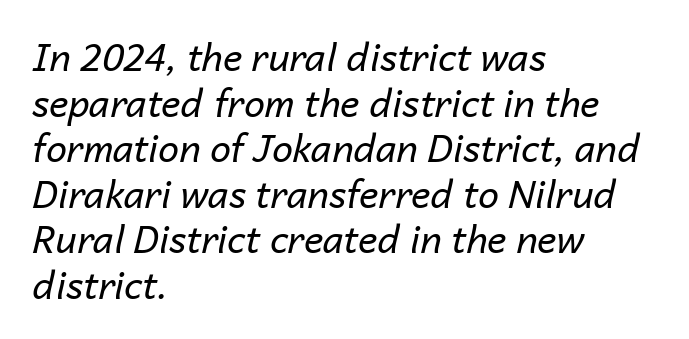
Q: Is the text bold? A: No.
Q: Is the text italic (slanted)? A: Yes, it leans right by about 14 degrees.
Q: Is the text underlined? A: No.
Q: How is the paragraph aligned? A: Left-aligned.
Q: Is the spacing between letters normal or unusually wide? A: Normal.
Q: Width (condensed, normal, or wide)? A: Normal.
Q: Stroke contrast? A: Low.
Q: x-height? A: Medium.
Q: Monospaced? A: No.
